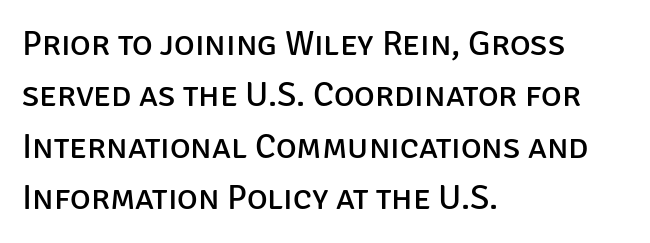
{"serif": "no", "italic": "no", "bold": "no", "weight": "regular", "width": "normal", "stroke_contrast": "low", "x_height": "large", "monospaced": "no", "underline": "no", "align": "left", "line_spacing": "normal", "line_spacing_ratio": 1.47, "letter_spacing": "normal", "letter_spacing_em": 0.0, "glyph_px": 35}
